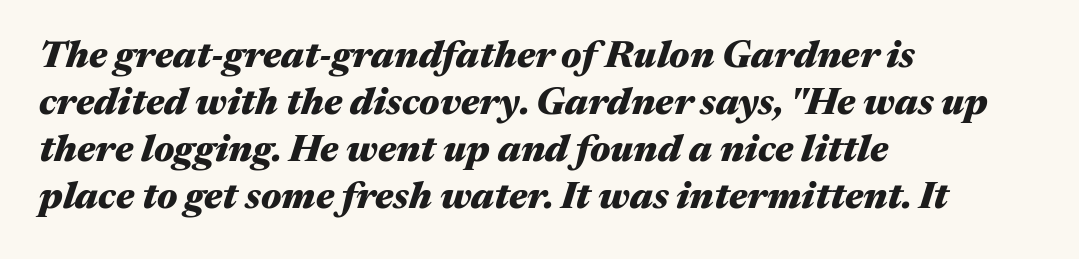
{"italic": "yes", "lean": "right", "slant_degrees": 17, "bold": "yes", "weight": "heavy", "width": "wide", "stroke_contrast": "medium", "x_height": "medium", "monospaced": "no", "underline": "no", "align": "left", "line_spacing_ratio": 1.24, "letter_spacing": "normal", "letter_spacing_em": 0.0, "glyph_px": 38}
